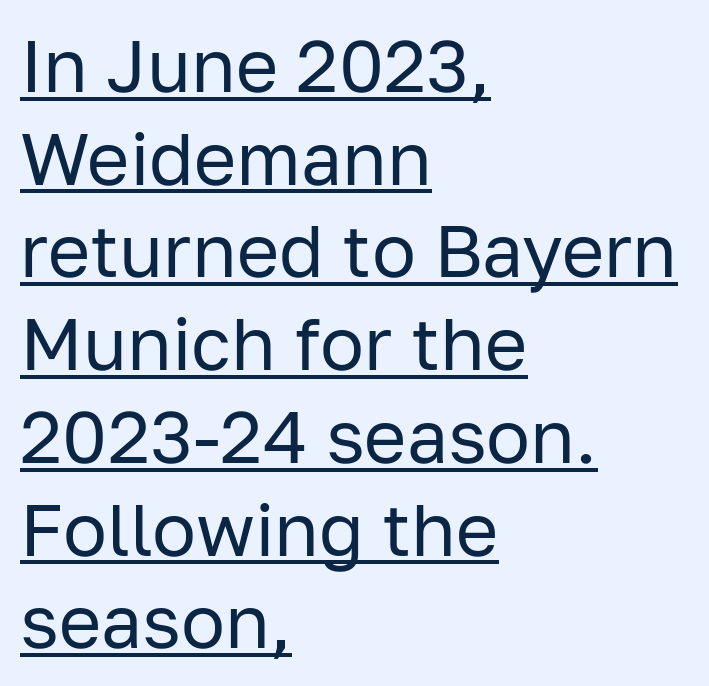
{"serif": "no", "italic": "no", "bold": "no", "weight": "regular", "width": "normal", "stroke_contrast": "low", "x_height": "medium", "monospaced": "no", "underline": "yes", "align": "left", "line_spacing": "normal", "line_spacing_ratio": 1.27, "letter_spacing": "normal", "letter_spacing_em": 0.0, "glyph_px": 73}
